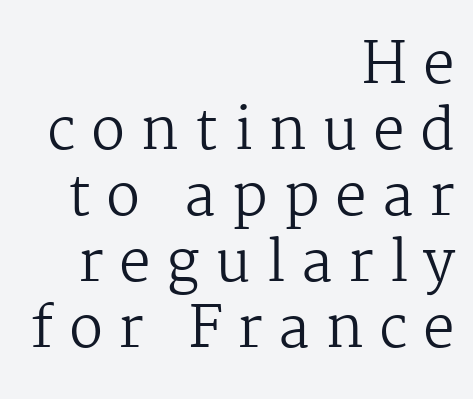
Q: Is the text bold? A: No.
Q: Is the text italic (slanted)? A: No, it is upright.
Q: Is the typeface a serif or a sans-serif typeface? A: Serif.
Q: Is the text underlined? A: No.
Q: How is the paragraph aligned? A: Right-aligned.
Q: Is the spacing between letters normal or unusually wide? A: Unusually wide.
Q: Width (condensed, normal, or wide)? A: Normal.
Q: Stroke contrast? A: Medium.
Q: x-height? A: Medium.
Q: Monospaced? A: No.
